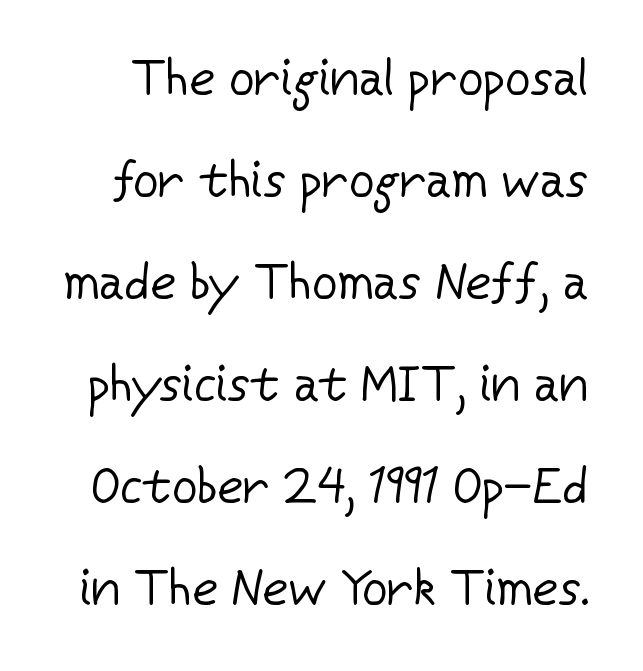
Letter spacing: default. You can tell from the bare stems that sans-serif type was used. The face used here is proportionally spaced, like ordinary book or web type. Is there any slant? The stems are plumb. Stems here are at most as thick as an everyday book face.
